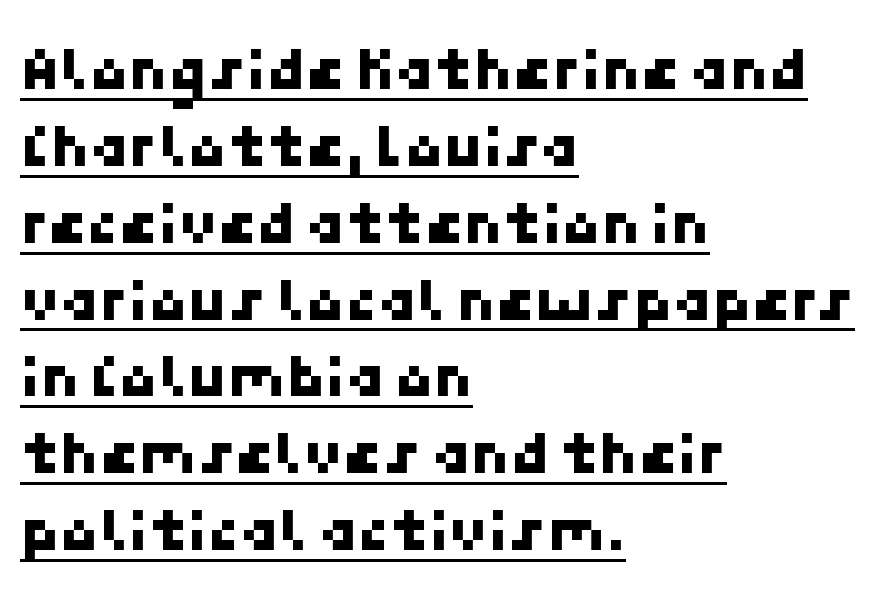
{"serif": "no", "width": "normal", "stroke_contrast": "low", "x_height": "medium", "underline": "yes", "align": "left", "line_spacing_ratio": 1.22, "letter_spacing": "normal", "letter_spacing_em": 0.0, "glyph_px": 63}
